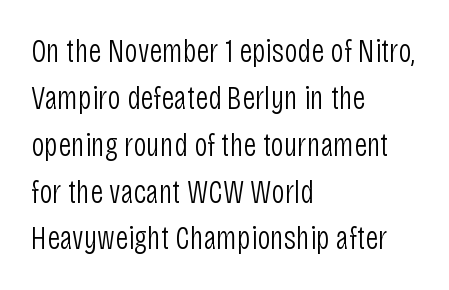
{"serif": "no", "italic": "no", "bold": "no", "weight": "light", "width": "condensed", "stroke_contrast": "low", "x_height": "large", "monospaced": "no", "underline": "no", "align": "left", "line_spacing": "normal", "line_spacing_ratio": 1.42, "letter_spacing": "normal", "letter_spacing_em": 0.0, "glyph_px": 33}
